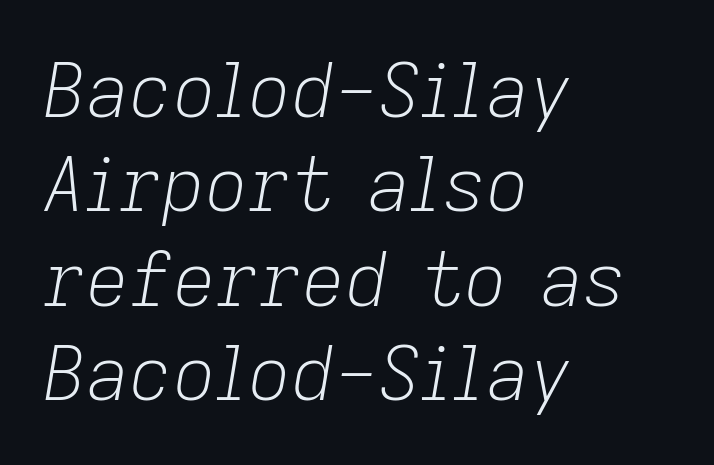
One glance says typical: line gaps are just what's usual. Stroke mass is kept to a normal reading level or below. The font's italic variant was chosen for this text. Proportional: the letters do not fall into vertical columns. The text block is weighted toward the left margin, trailing off unevenly rightward. The foot of each line stays bare and open.
